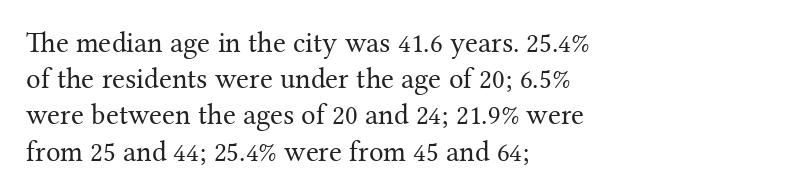
Q: Is the text bold? A: No.
Q: Is the text italic (slanted)? A: No, it is upright.
Q: Is the typeface a serif or a sans-serif typeface? A: Serif.
Q: Is the text underlined? A: No.
Q: How is the paragraph aligned? A: Left-aligned.
Q: Is the spacing between letters normal or unusually wide? A: Normal.
Q: Is the spacing between lines tight, normal or loose? A: Normal.
Q: Width (condensed, normal, or wide)? A: Normal.
Q: Stroke contrast? A: Medium.
Q: x-height? A: Medium.
Q: Monospaced? A: No.
